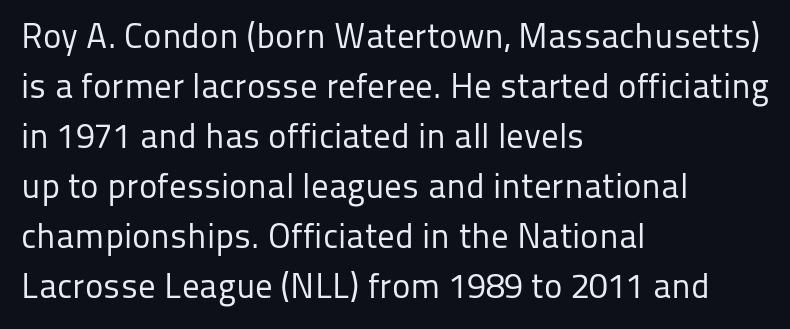
Layout note: lines flush left. It's the straight-up-and-down kind of type. The passage shown is typed in a proportional face where columns would drift. Evenly set lines give the paragraph a standard silhouette.
